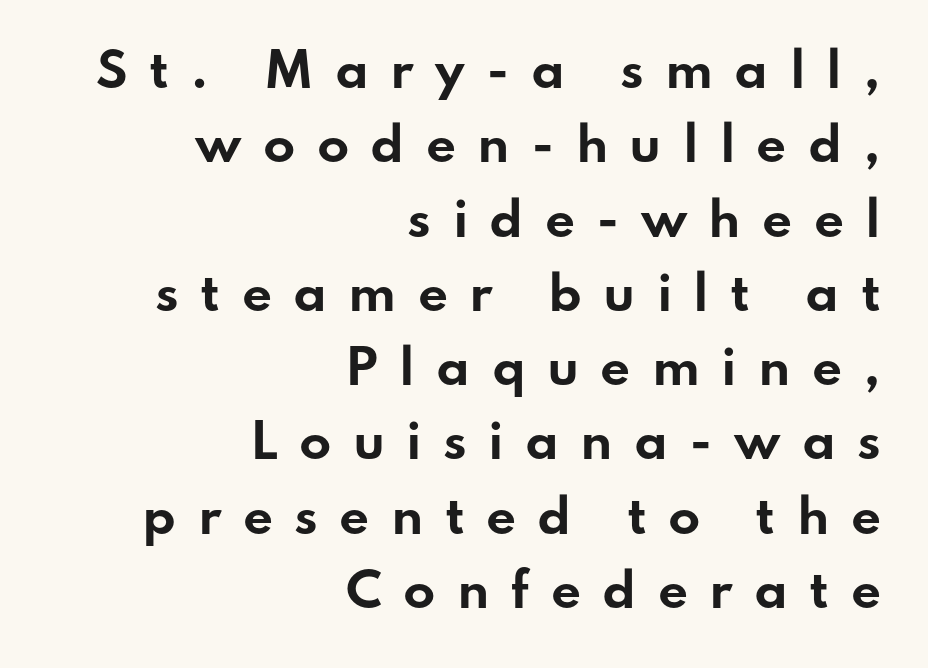
The image shows 47 px bold, wide sans-serif type, upright; set right-aligned, normal line spacing (1.58x), unusually wide letter spacing (+0.45 em), not underlined; low stroke contrast and a small x-height.
